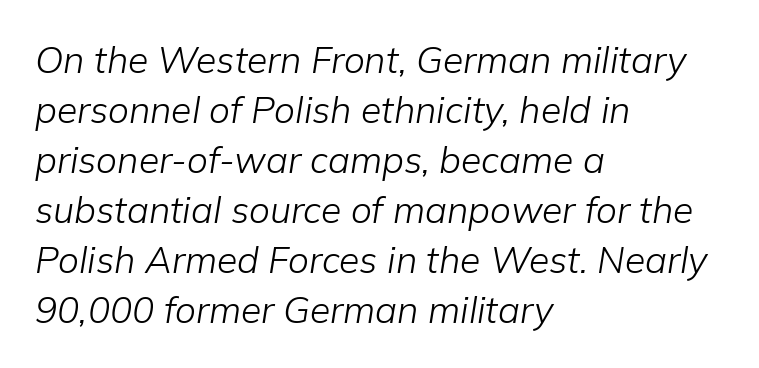
Underline: absent. The tracking reads as untouched default to a designer's eye. These lines stack with their left ends in a neat column. This sample has the flowing, uneven cadence of proportional lettering. Is there much room between lines? A standard amount, neither cramped nor airy.
